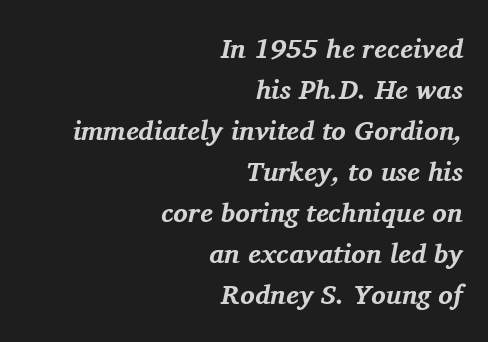
The image shows 27 px bold type, italic (leaning right); set right-aligned, normal line spacing (1.52x), normal letter spacing, not underlined.
